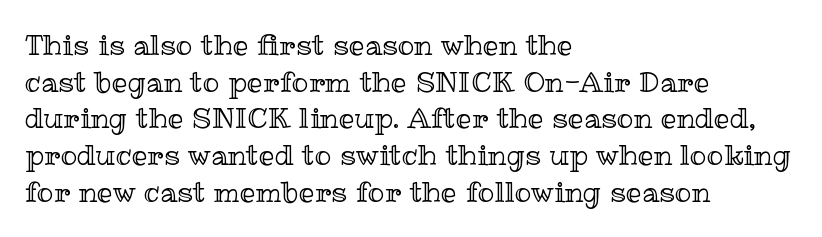
Nope, not italic — everything's standing straight. Interline gaps are of average width in this sample. No word sits above an underline. Casual observation: everything's shoved over to the left. The passage shown is typed in a proportional face where columns would drift.
